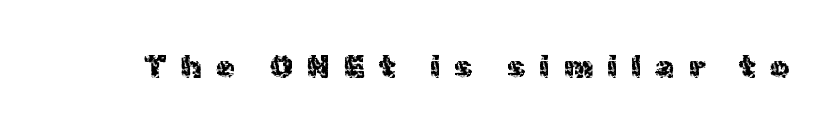
{"serif": "no", "italic": "no", "bold": "no", "weight": "regular", "width": "normal", "x_height": "medium", "monospaced": "no", "underline": "no", "letter_spacing": "wide", "letter_spacing_em": 0.46, "glyph_px": 31}
